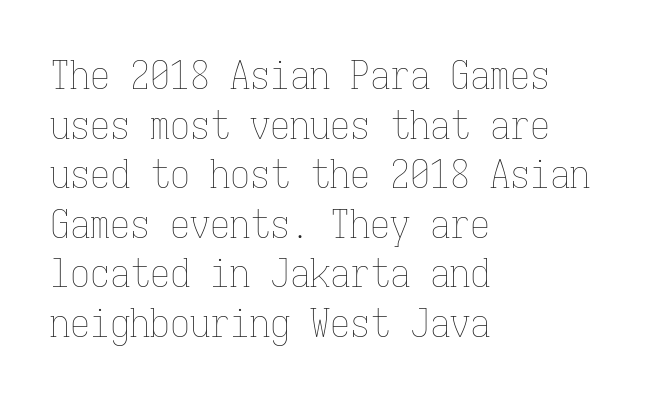
This is roman type, the default non-slanted kind. The string is rendered with underlining switched off. The passage shown has conventional tracking throughout. These lines are rendered in a fixed-pitch font. Alignment: flush left.
